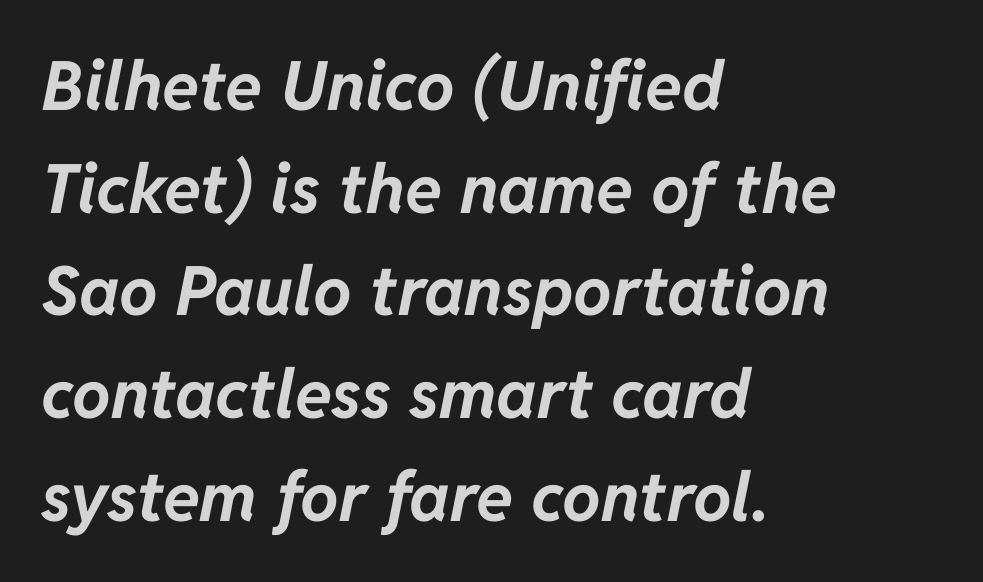
Line starts are locked; line ends wander. These lines are rendered in a variable-pitch font. Descenders are the only things crossing below the line. This sample uses plain, unmodified letter spacing.
